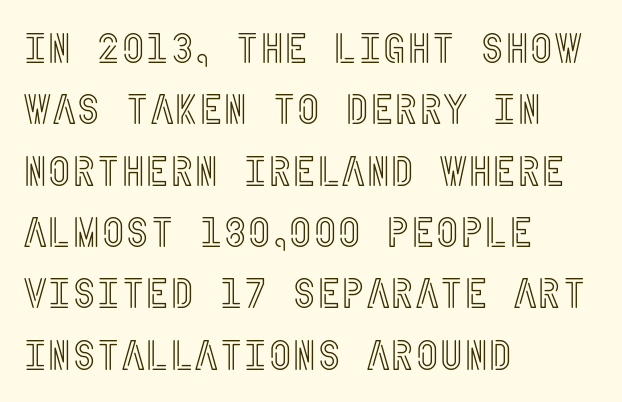
Q: Is the text italic (slanted)? A: No, it is upright.
Q: Is the text underlined? A: No.
Q: How is the paragraph aligned? A: Left-aligned.
Q: Is the spacing between letters normal or unusually wide? A: Normal.
Q: Is the spacing between lines tight, normal or loose? A: Normal.
Q: Width (condensed, normal, or wide)? A: Condensed.
Q: x-height? A: Large.
